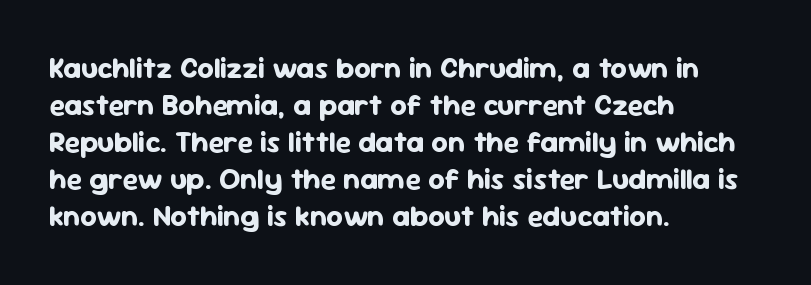
{"serif": "no", "italic": "no", "bold": "yes", "weight": "bold", "width": "normal", "stroke_contrast": "low", "x_height": "medium", "monospaced": "no", "underline": "no", "align": "left", "line_spacing": "normal", "line_spacing_ratio": 1.28, "letter_spacing": "normal", "letter_spacing_em": 0.0, "glyph_px": 29}
